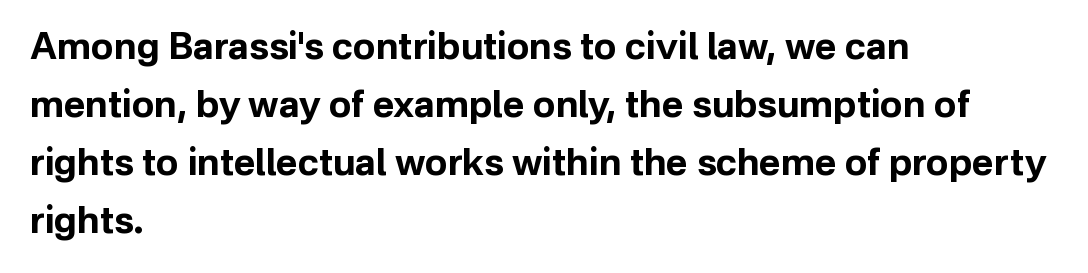
The image shows 37 px bold sans-serif type, upright; set left-aligned, normal line spacing (1.57x), normal letter spacing, not underlined; low stroke contrast and a medium x-height.
